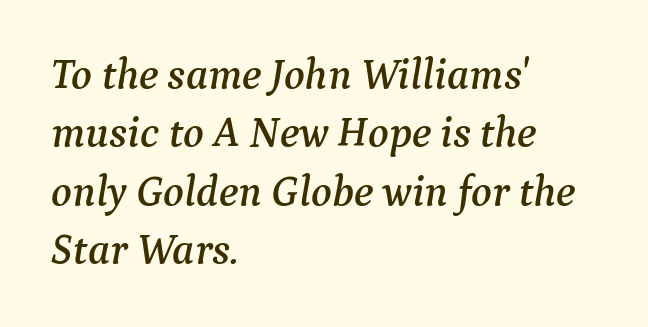
{"serif": "yes", "italic": "yes", "lean": "right", "slant_degrees": 9, "width": "normal", "stroke_contrast": "medium", "x_height": "medium", "monospaced": "no", "underline": "no", "align": "left", "line_spacing": "normal", "line_spacing_ratio": 1.36, "letter_spacing": "normal", "letter_spacing_em": 0.0, "glyph_px": 43}
